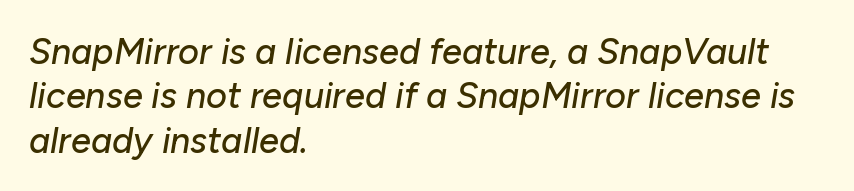
The font's italic variant was chosen for this text. Every row of glyphs begins at an identical x-position on the left. This sample has the flowing, uneven cadence of proportional lettering. The gaps between neighbouring characters are ordinary and unremarkable.
